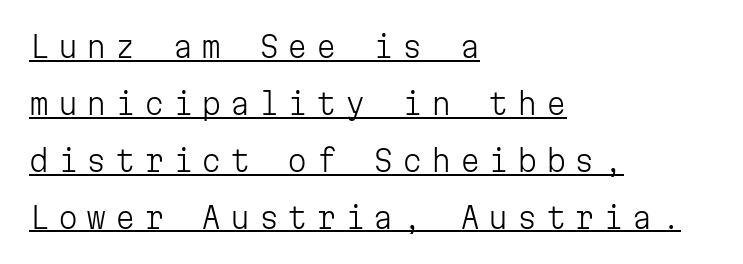
Characters remain perfectly vertical along every line. Heaviness? Minimal to ordinary, like unemphasized prose. Stroke terminals: plain, sans-serif. The rendering uses a large line-height, opening up the rows. You could count columns in this text — the font is strictly monospaced.
